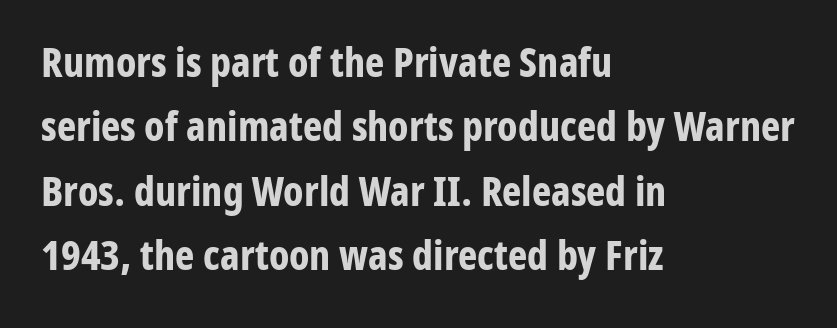
Type without underlining. Horizontal alignment here is leftward, the default for most running prose. Here the glyphs are tracked normally, forming tight word shapes. Interline gaps are of average width in this sample. Check where the strokes stop: nothing finishes them off — pure sans.
